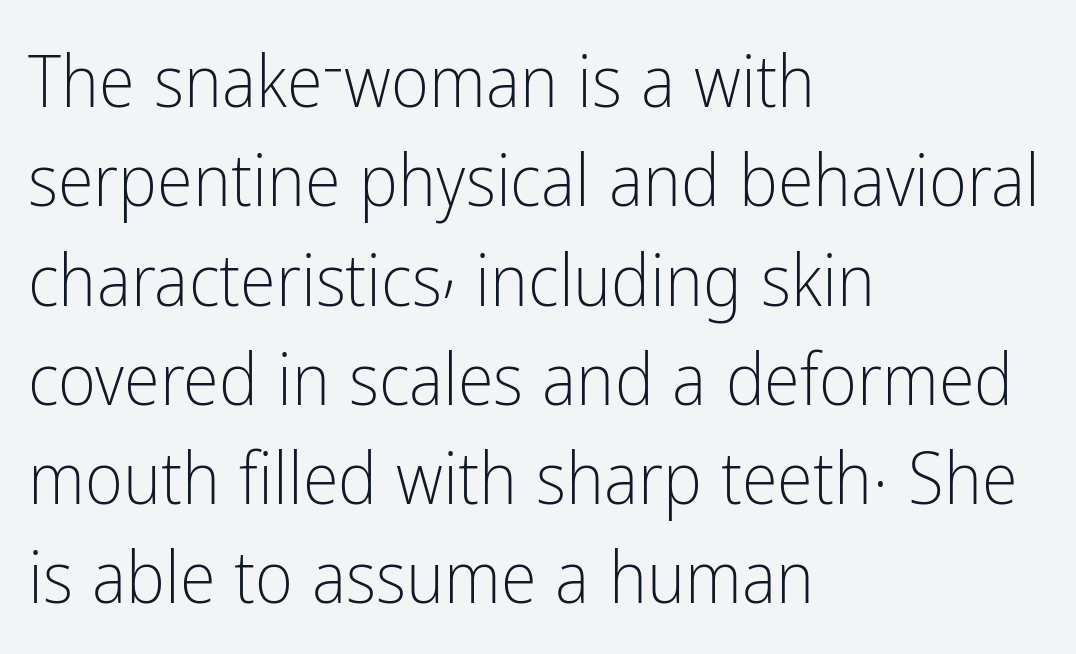
The image shows 73 px light, condensed sans-serif type, upright; set left-aligned, normal line spacing (1.36x), normal letter spacing, not underlined; low stroke contrast and a medium x-height.
